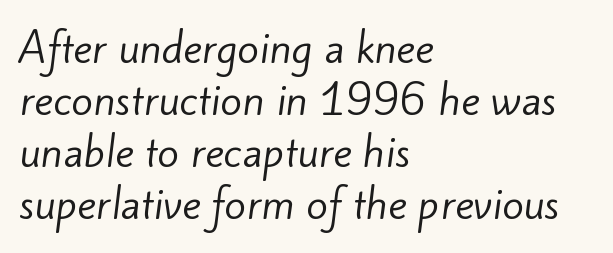
The image shows 40 px regular-weight sans-serif type; set left-aligned, normal line spacing (1.3x), normal letter spacing, not underlined; low stroke contrast and a small x-height.
